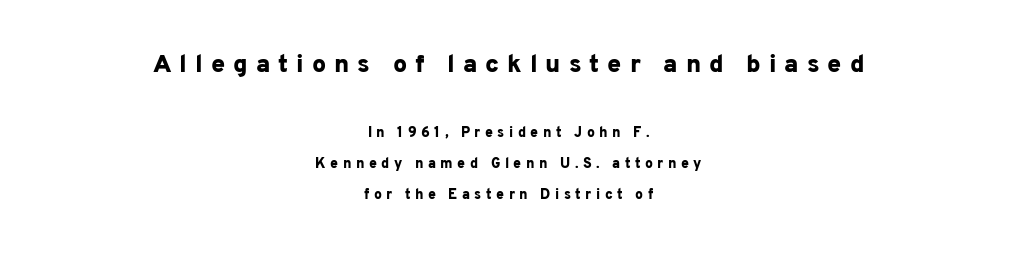
Words appear elongated and porous because spacing is wide. Reading top to bottom, the characters get smaller at the block break. The face used here has the dense, thick strokes of a bold. This rendering uses center alignment, leaving both contours irregular but symmetric.
